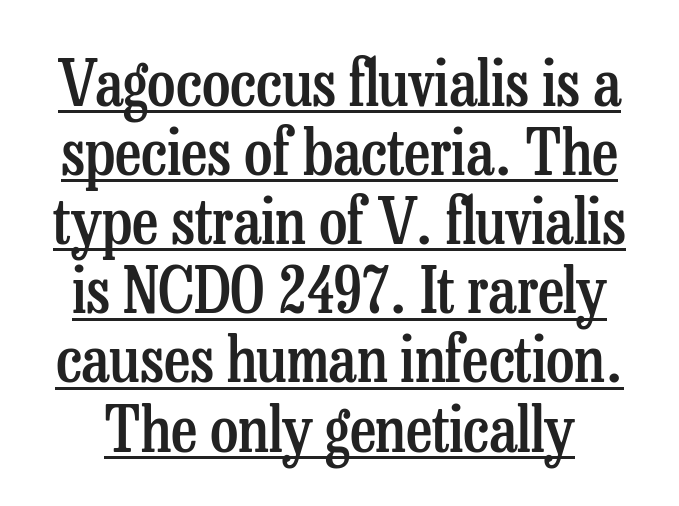
Compared with typical body copy, the letter spacing here is the same. The rendering uses natural spacing where letterforms have individual widths. The designer went with a serif here, giving each stem small feet. This sample uses an upright cut, with every glyph sitting square on the baseline.
